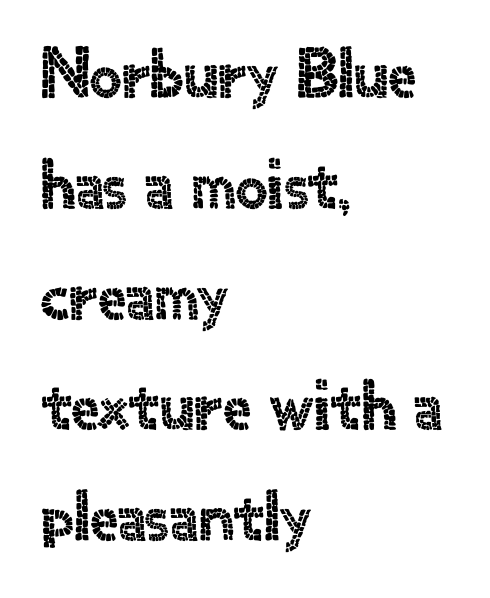
The image shows 71 px sans-serif type, upright; set left-aligned, normal line spacing (1.56x), normal letter spacing, not underlined; a small x-height.
